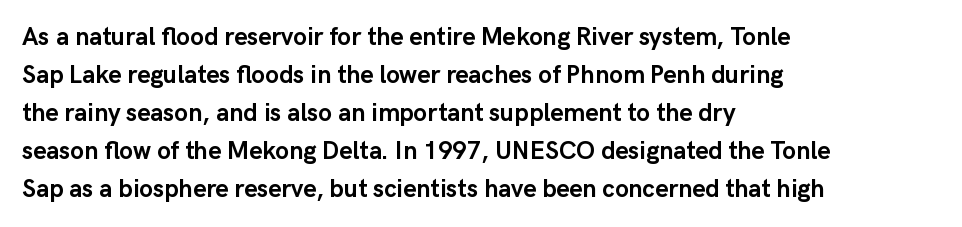
Leftover space on each line is placed entirely after the last word. Normally led — the rows are evenly, conventionally spaced. Type without underlining. Here the glyphs are tracked normally, forming tight word shapes.
